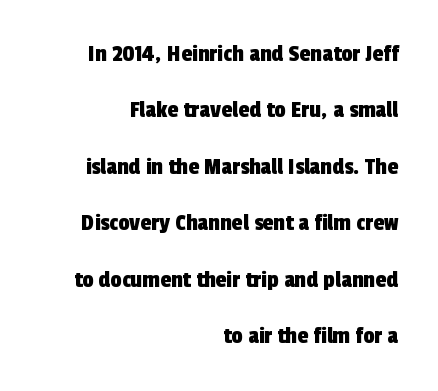
Q: Is the text underlined? A: No.
Q: How is the paragraph aligned? A: Right-aligned.
Q: Is the spacing between letters normal or unusually wide? A: Normal.
Q: Is the spacing between lines tight, normal or loose? A: Loose.
